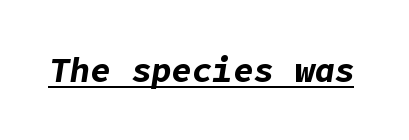
The rendering applies a slant to the glyphs. The face used here has the dense, thick strokes of a bold. Short note: letters normally spaced. Quick note: underline on.
